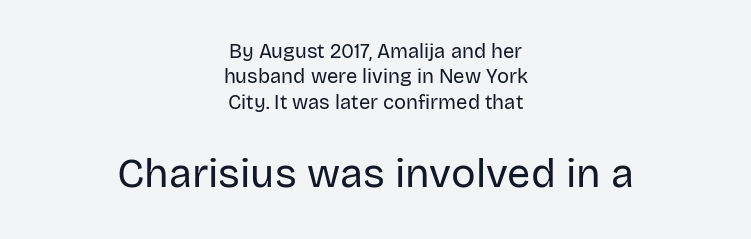
The image shows 41 px regular-weight sans-serif type, upright; set centered, normal line spacing (1.27x), normal letter spacing, not underlined; the second (bottom) block is 2.05x larger; low stroke contrast and a large x-height.
